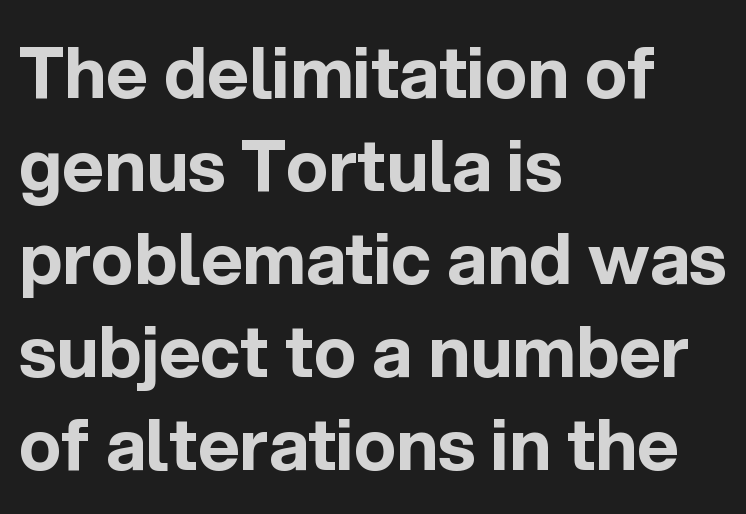
The image shows 71 px bold sans-serif type, upright; set left-aligned, normal line spacing (1.31x), normal letter spacing, not underlined; a medium x-height.
